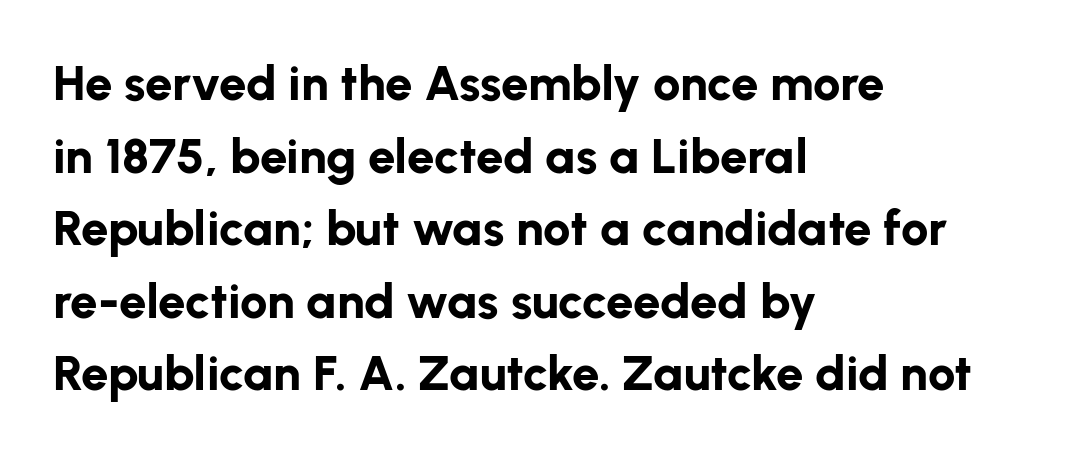
{"serif": "no", "italic": "no", "bold": "yes", "weight": "bold", "width": "normal", "stroke_contrast": "low", "x_height": "medium", "monospaced": "no", "underline": "no", "align": "left", "line_spacing": "normal", "line_spacing_ratio": 1.48, "letter_spacing": "normal", "letter_spacing_em": 0.0, "glyph_px": 49}
